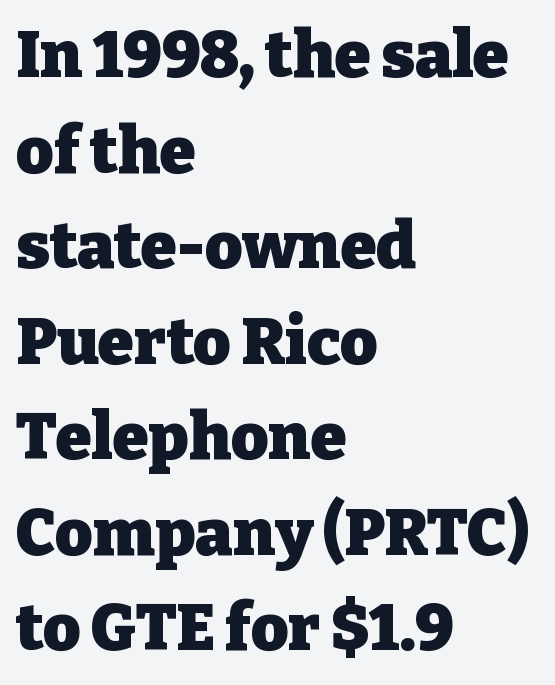
{"serif": "yes", "italic": "no", "bold": "yes", "weight": "heavy", "width": "normal", "stroke_contrast": "low", "x_height": "medium", "monospaced": "no", "underline": "no", "align": "left", "line_spacing": "normal", "line_spacing_ratio": 1.47, "letter_spacing": "normal", "letter_spacing_em": 0.0, "glyph_px": 65}
